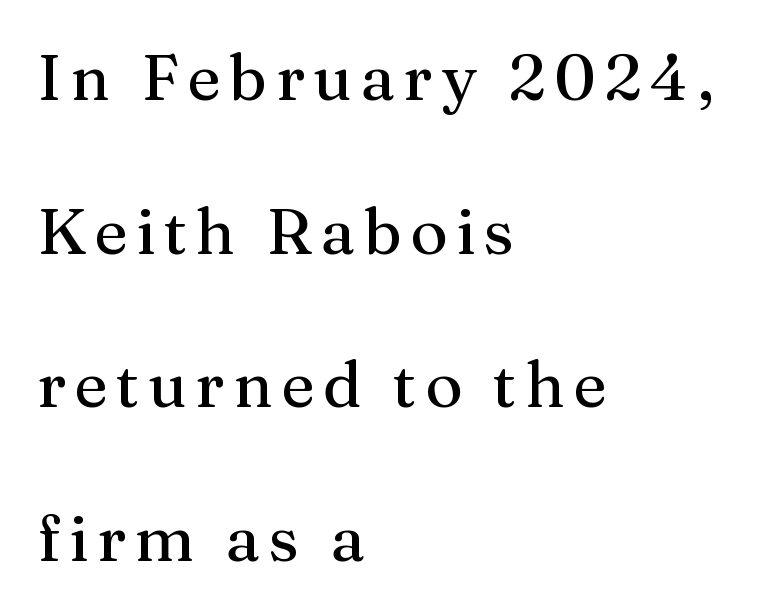
Q: Is the text italic (slanted)? A: No, it is upright.
Q: Is the typeface a serif or a sans-serif typeface? A: Serif.
Q: Is the text underlined? A: No.
Q: How is the paragraph aligned? A: Left-aligned.
Q: Is the spacing between lines tight, normal or loose? A: Loose.
Q: Width (condensed, normal, or wide)? A: Normal.
Q: Stroke contrast? A: Medium.
Q: x-height? A: Medium.
Q: Monospaced? A: No.
